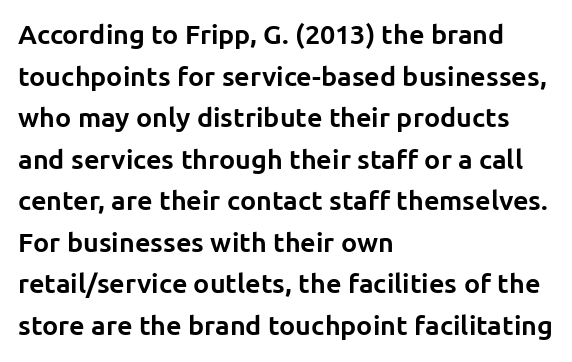
This sample keeps an unexceptional amount of space between lines. Which margin do the lines hug? The left one — the right edge is uneven. The specimen omits any rule beneath the text block's lines. Students, note that the glyphs here touch the page at normal intervals. This is heavy type, rendered in bold.
